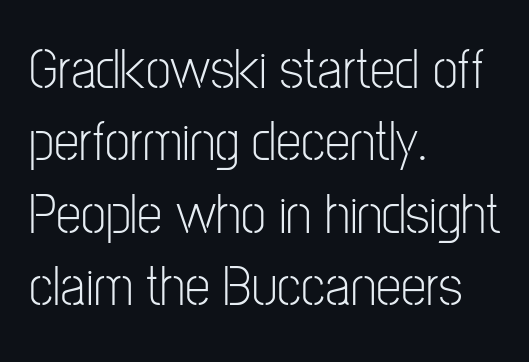
Q: Is the text bold? A: No.
Q: Is the text italic (slanted)? A: No, it is upright.
Q: Is the typeface a serif or a sans-serif typeface? A: Sans-serif.
Q: Is the text underlined? A: No.
Q: How is the paragraph aligned? A: Left-aligned.
Q: Is the spacing between letters normal or unusually wide? A: Normal.
Q: Is the spacing between lines tight, normal or loose? A: Normal.
Q: Width (condensed, normal, or wide)? A: Condensed.
Q: Stroke contrast? A: Low.
Q: x-height? A: Medium.
Q: Monospaced? A: No.
